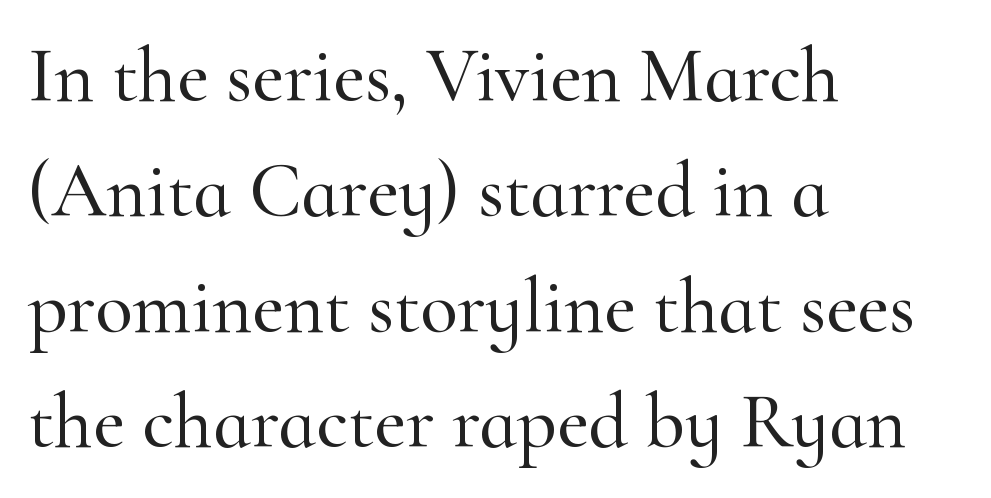
Q: Is the text italic (slanted)? A: No, it is upright.
Q: Is the typeface a serif or a sans-serif typeface? A: Serif.
Q: Is the text underlined? A: No.
Q: How is the paragraph aligned? A: Left-aligned.
Q: Is the spacing between letters normal or unusually wide? A: Normal.
Q: Is the spacing between lines tight, normal or loose? A: Normal.
Q: Width (condensed, normal, or wide)? A: Normal.
Q: Stroke contrast? A: High.
Q: x-height? A: Small.
Q: Monospaced? A: No.
